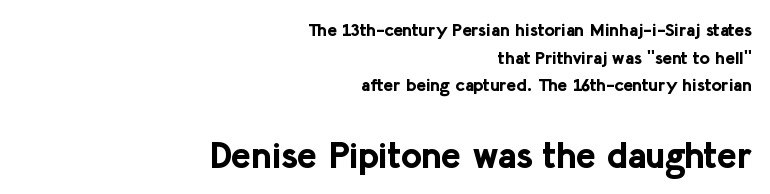
Compared with a flush-left layout, this one pins lines to the opposite, right side. The block sitting lower on the canvas is the one with enlarged characters. The horizontal fit of the characters is conventional and even. The characters look thick and weighty, a clear bold.
